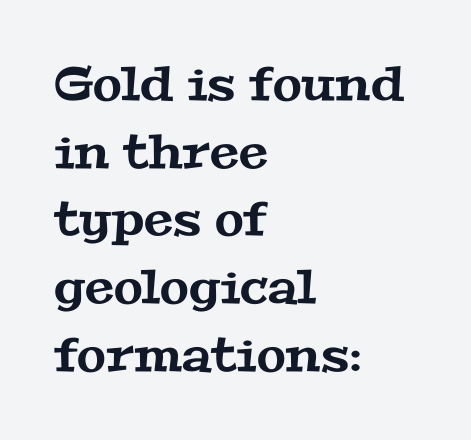
Q: Is the typeface a serif or a sans-serif typeface? A: Serif.
Q: Is the text underlined? A: No.
Q: How is the paragraph aligned? A: Left-aligned.
Q: Is the spacing between letters normal or unusually wide? A: Normal.
Q: Is the spacing between lines tight, normal or loose? A: Normal.
Q: Width (condensed, normal, or wide)? A: Wide.
Q: Stroke contrast? A: Medium.
Q: x-height? A: Medium.
Q: Monospaced? A: No.
